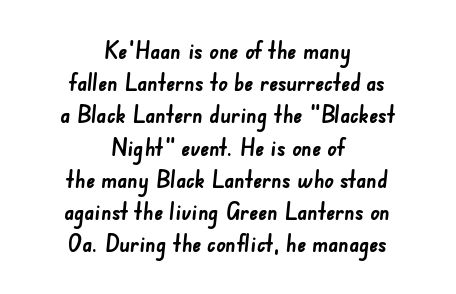
The rows are spaced the way most documents space them. One-word summary of the alignment: center. A typesetter would call this zero additional tracking. Plain, unruled lines of type.
